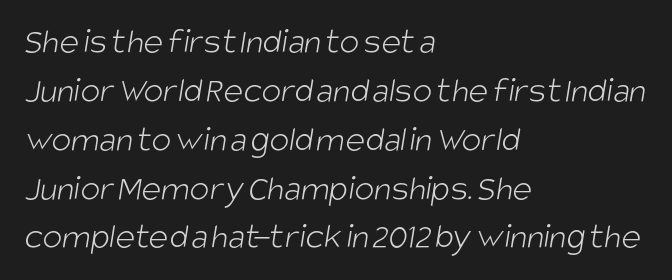
The face used here is a sans, in the tradition of grotesques and geometrics. Horizontal alignment here is leftward, the default for most running prose. Think of a printed novel: that variable character pitch is what you see here. Whoever set this chose a conventional vertical rhythm. Tracking here is standard; glyphs follow each other at the usual distance. The weight would be labelled regular, book, light, or lighter still.
